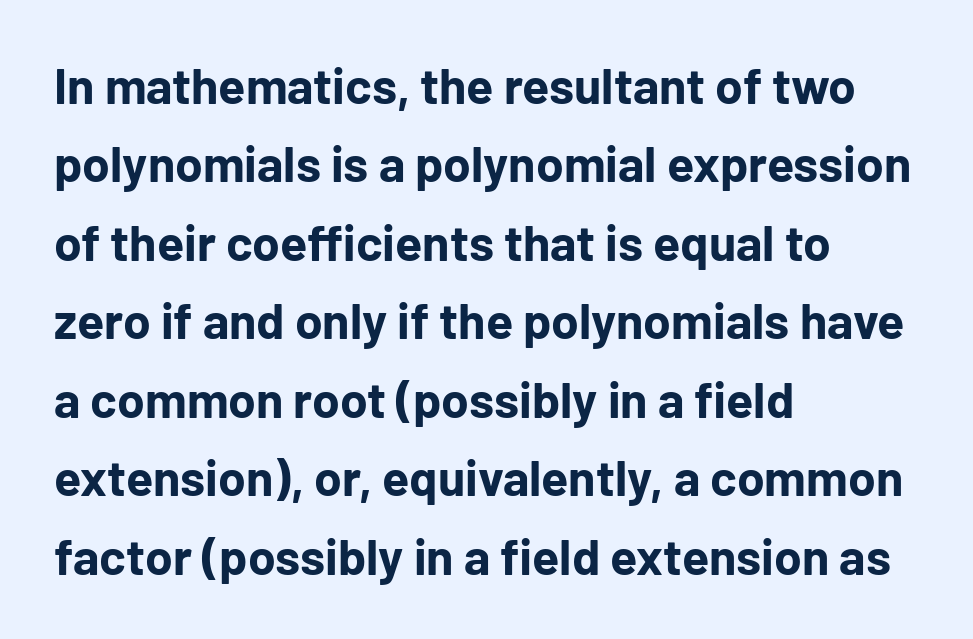
{"serif": "no", "italic": "no", "bold": "yes", "weight": "bold", "width": "normal", "stroke_contrast": "low", "x_height": "medium", "monospaced": "no", "underline": "no", "align": "left", "line_spacing": "normal", "line_spacing_ratio": 1.57, "letter_spacing": "normal", "letter_spacing_em": 0.0, "glyph_px": 50}
